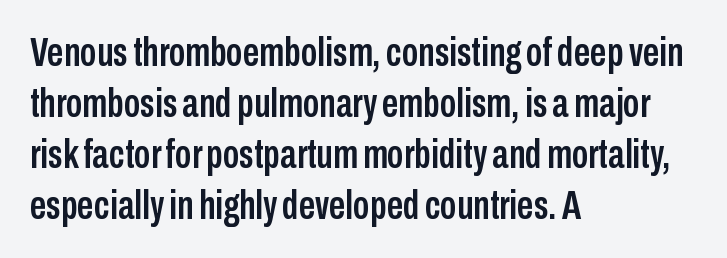
{"serif": "no", "italic": "no", "width": "condensed", "stroke_contrast": "low", "x_height": "medium", "monospaced": "no", "underline": "no", "align": "left", "line_spacing_ratio": 1.24, "letter_spacing": "normal", "letter_spacing_em": 0.0, "glyph_px": 41}
